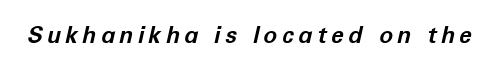
The image shows 23 px bold type, italic (leaning right); set unusually wide letter spacing (+0.2 em), not underlined.
